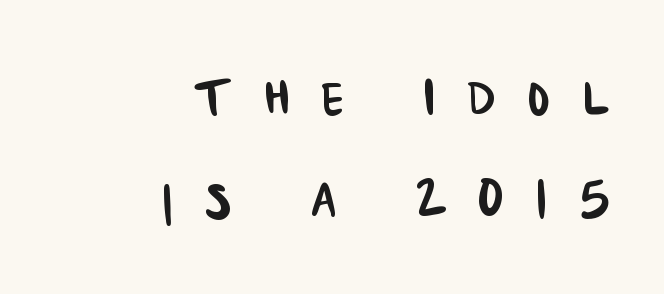
The image shows 66 px condensed sans-serif type; set right-aligned, normal line spacing (1.57x), unusually wide letter spacing (+0.48 em), not underlined; low stroke contrast and a large x-height.
